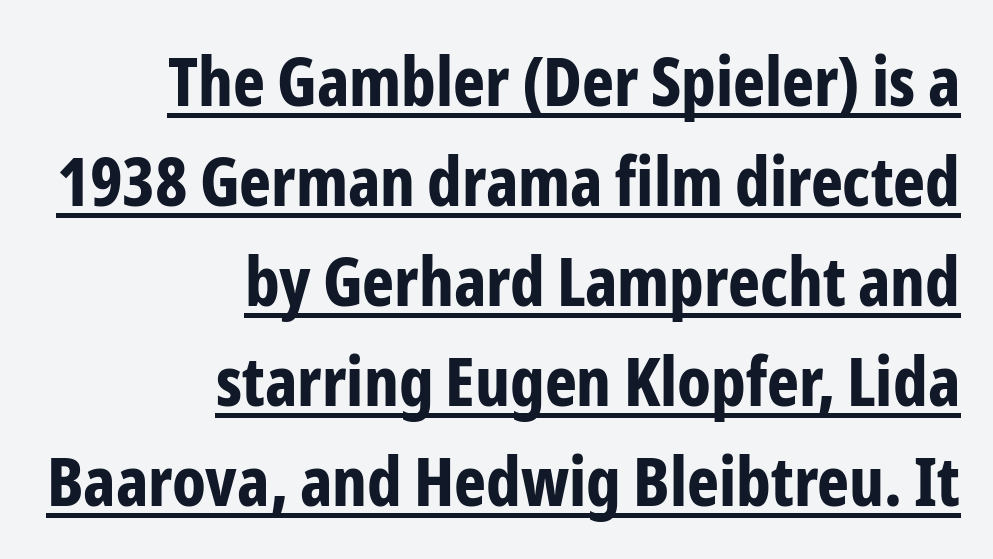
How heavy is the stroke? Heavy — this is a bold. Observe the ordinary spacing: letters are neighbours, not strangers. Underline: present. Reading down the block, your eye finds every line finishing at a fixed right position. Regular leading.
